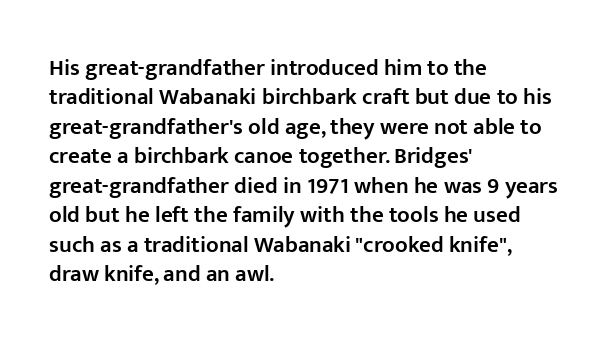
Q: Is the text bold? A: Semi-bold.
Q: Is the text italic (slanted)? A: No, it is upright.
Q: Is the text underlined? A: No.
Q: How is the paragraph aligned? A: Left-aligned.
Q: Is the spacing between letters normal or unusually wide? A: Normal.
Q: Is the spacing between lines tight, normal or loose? A: Normal.
